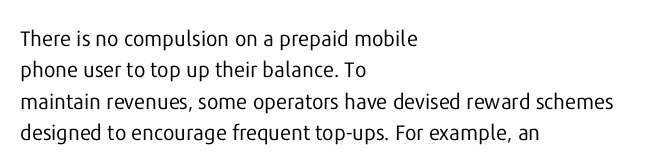
The image shows 21 px text type, upright; set left-aligned, normal line spacing (1.49x), normal letter spacing, not underlined.
